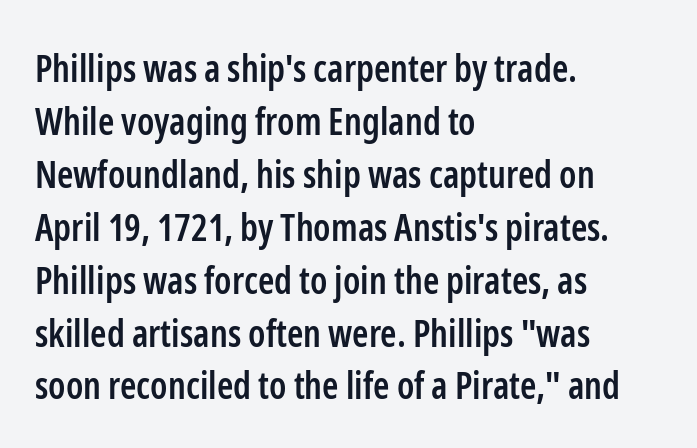
Q: Is the text bold? A: Semi-bold.
Q: Is the text italic (slanted)? A: No, it is upright.
Q: Is the typeface a serif or a sans-serif typeface? A: Sans-serif.
Q: Is the text underlined? A: No.
Q: How is the paragraph aligned? A: Left-aligned.
Q: Is the spacing between letters normal or unusually wide? A: Normal.
Q: Is the spacing between lines tight, normal or loose? A: Normal.
Q: Width (condensed, normal, or wide)? A: Condensed.
Q: Stroke contrast? A: Low.
Q: x-height? A: Medium.
Q: Monospaced? A: No.
